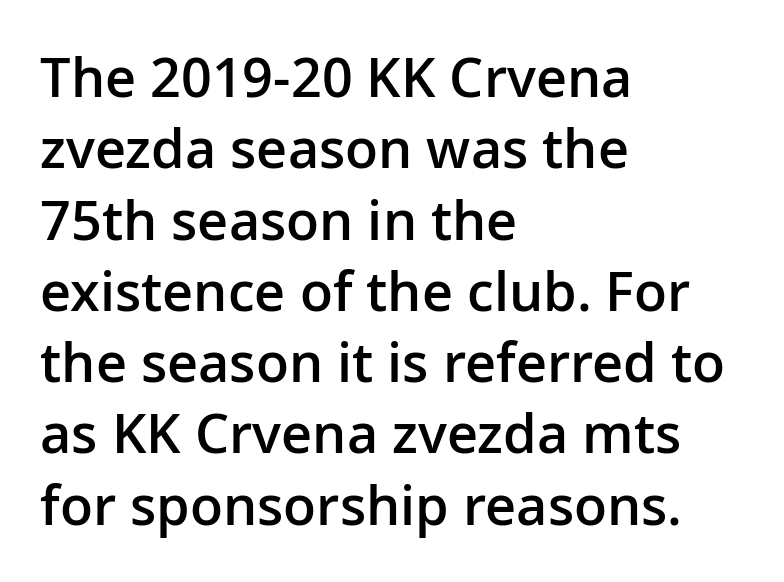
Q: Is the text bold? A: Semi-bold.
Q: Is the text italic (slanted)? A: No, it is upright.
Q: Is the typeface a serif or a sans-serif typeface? A: Sans-serif.
Q: Is the text underlined? A: No.
Q: How is the paragraph aligned? A: Left-aligned.
Q: Is the spacing between letters normal or unusually wide? A: Normal.
Q: Is the spacing between lines tight, normal or loose? A: Normal.
Q: Width (condensed, normal, or wide)? A: Normal.
Q: Stroke contrast? A: Low.
Q: x-height? A: Medium.
Q: Monospaced? A: No.
